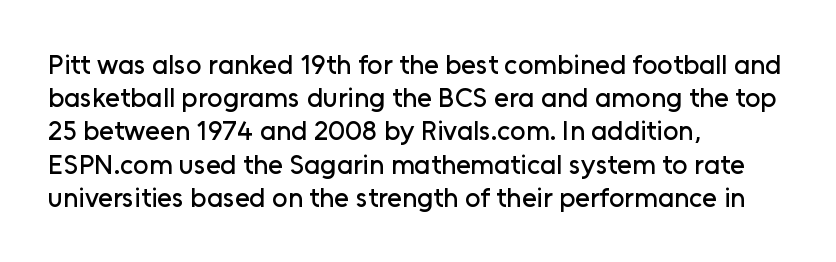
The image shows 27 px text type, upright; set left-aligned, line spacing 1.23x, normal letter spacing, not underlined.
